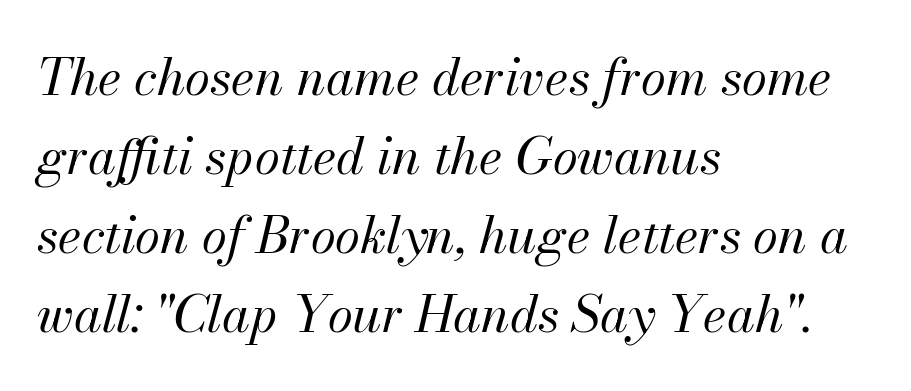
Q: Is the text bold? A: No.
Q: Is the text italic (slanted)? A: Yes, it leans right by about 13 degrees.
Q: Is the text underlined? A: No.
Q: How is the paragraph aligned? A: Left-aligned.
Q: Is the spacing between letters normal or unusually wide? A: Normal.
Q: Is the spacing between lines tight, normal or loose? A: Normal.
Q: Width (condensed, normal, or wide)? A: Normal.
Q: Stroke contrast? A: Medium.
Q: x-height? A: Small.
Q: Monospaced? A: No.
